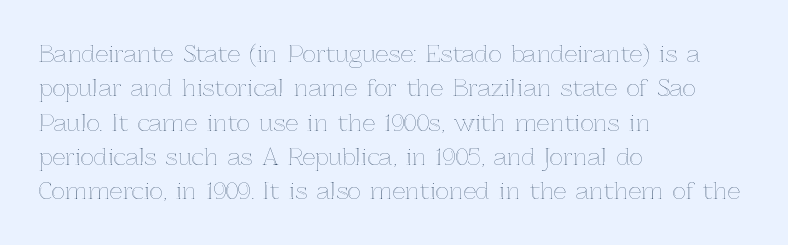
If you drew a ruler down the left edge, every line would touch it. Any mark beneath the type? The region is blank. Vertical spacing — default. It's the straight-up-and-down kind of type.
